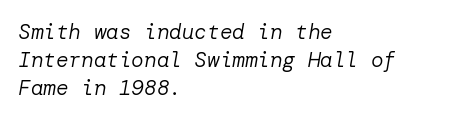
Q: Is the text bold? A: No.
Q: Is the text italic (slanted)? A: Yes, it leans right by about 10 degrees.
Q: Is the text underlined? A: No.
Q: How is the paragraph aligned? A: Left-aligned.
Q: Is the spacing between letters normal or unusually wide? A: Normal.
Q: Is the spacing between lines tight, normal or loose? A: Normal.
